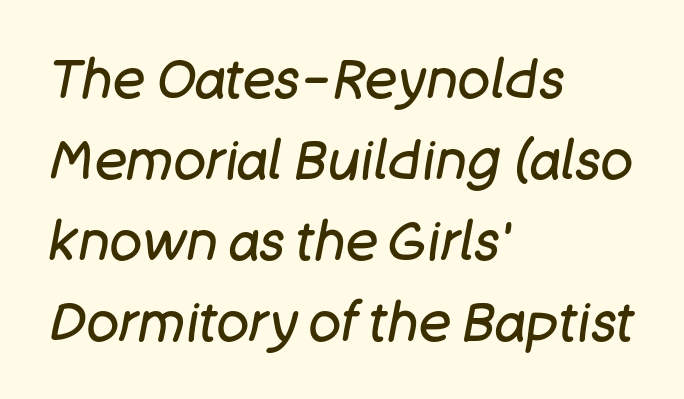
Q: Is the text bold? A: No.
Q: Is the text italic (slanted)? A: Yes, it leans right by about 11 degrees.
Q: Is the text underlined? A: No.
Q: How is the paragraph aligned? A: Left-aligned.
Q: Is the spacing between letters normal or unusually wide? A: Normal.
Q: Is the spacing between lines tight, normal or loose? A: Normal.
Q: Width (condensed, normal, or wide)? A: Normal.
Q: Stroke contrast? A: Low.
Q: x-height? A: Large.
Q: Monospaced? A: No.
